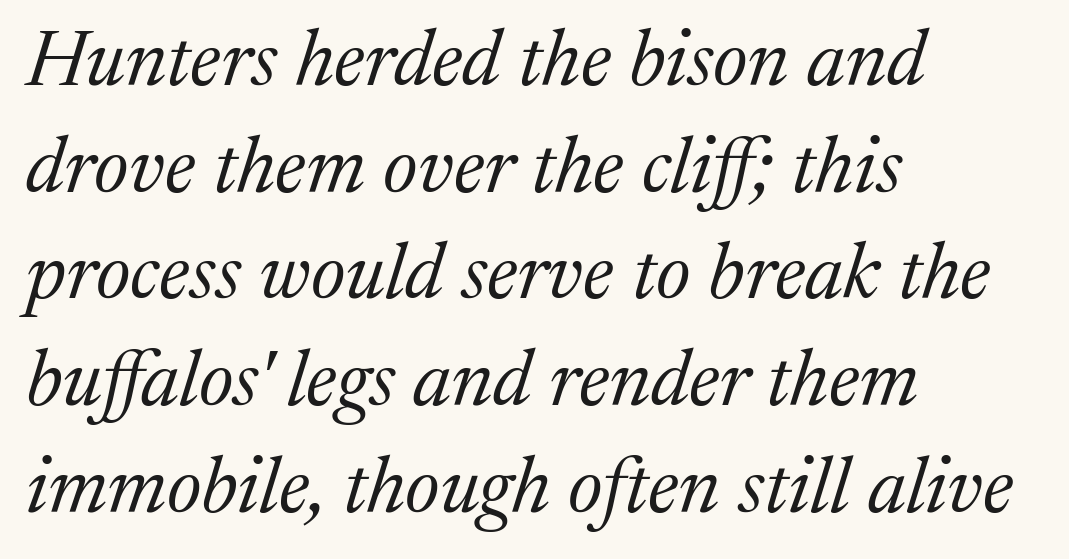
Font category for this specimen: serif. In CSS terms this would be text-align: left. It's the slanting kind of type. Is this a heavy cut? Hardly; it is regular or lighter.
